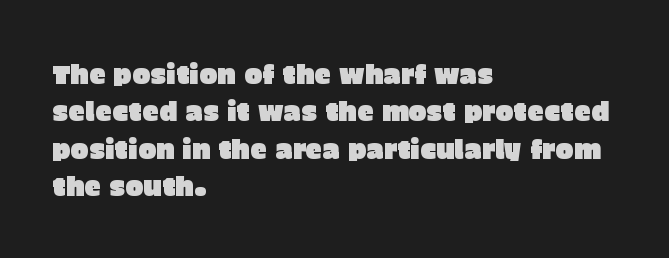
The image shows 27 px text type, upright; set left-aligned, normal line spacing (1.38x), normal letter spacing, not underlined.
